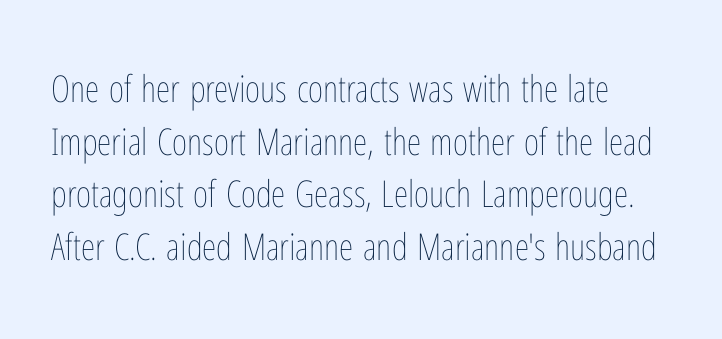
The image shows 37 px thin, condensed type, upright; set left-aligned, normal line spacing (1.42x), normal letter spacing, not underlined; low stroke contrast and a medium x-height.
